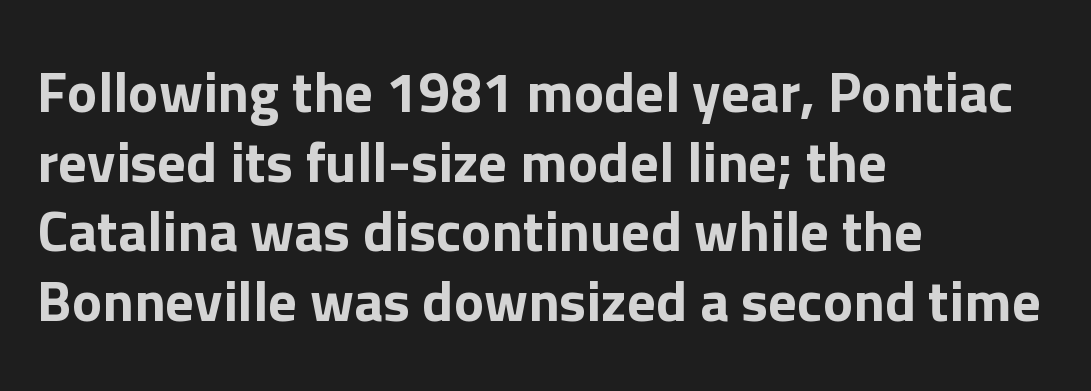
The image shows 57 px sans-serif type, upright; set left-aligned, line spacing 1.22x, normal letter spacing, not underlined; low stroke contrast and a medium x-height.
